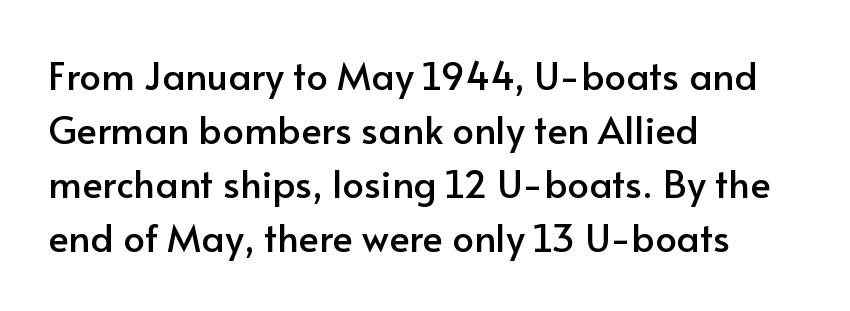
Q: Is the text italic (slanted)? A: No, it is upright.
Q: Is the typeface a serif or a sans-serif typeface? A: Sans-serif.
Q: Is the text underlined? A: No.
Q: How is the paragraph aligned? A: Left-aligned.
Q: Is the spacing between letters normal or unusually wide? A: Normal.
Q: Is the spacing between lines tight, normal or loose? A: Normal.
Q: Width (condensed, normal, or wide)? A: Normal.
Q: Stroke contrast? A: Low.
Q: x-height? A: Small.
Q: Monospaced? A: No.
